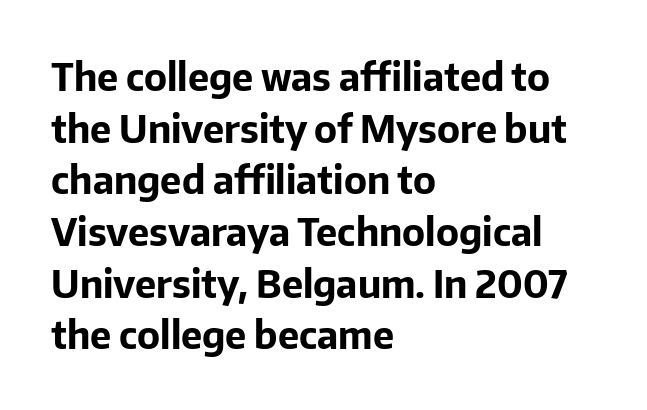
The image shows 38 px bold sans-serif type, upright; set left-aligned, normal line spacing (1.36x), normal letter spacing, not underlined; low stroke contrast and a medium x-height.
